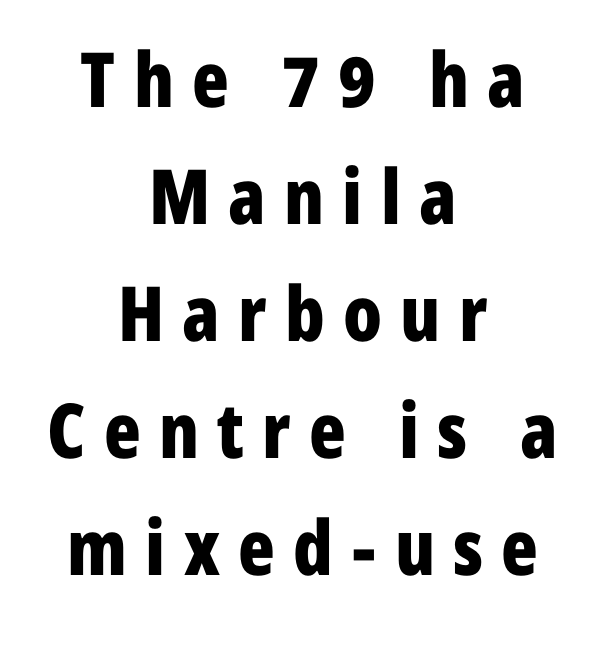
Strokes here are thick enough to call this a true bold. Regarding serifs, this sample does without them. Tall strokes in this sample are plumb rather than angled. Horizontally, the lines are justified to the midpoint only. Character widths vary here, with narrow letters taking less room than wide ones. You could only call the tracking loose — the letters float apart.
